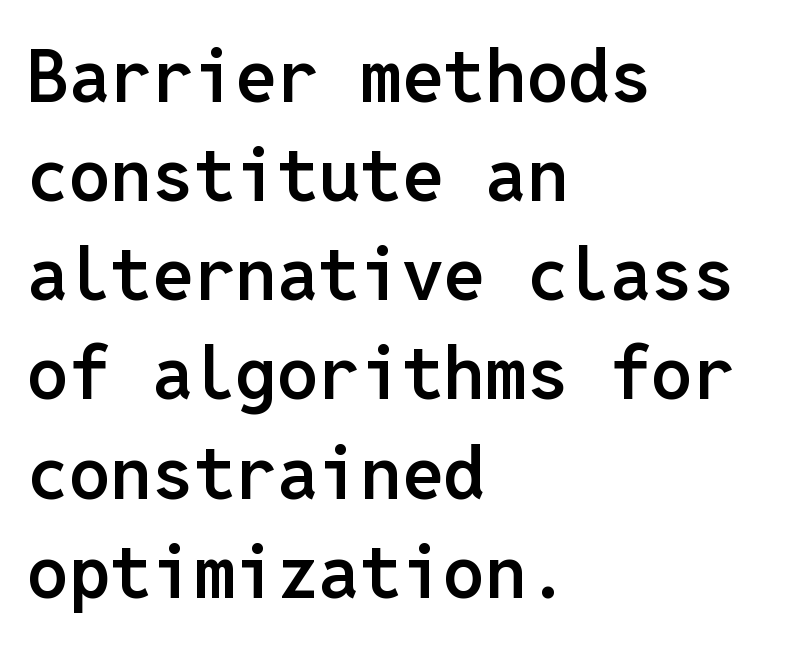
The image shows 74 px semibold sans-serif type, upright, monospaced; set left-aligned, normal line spacing (1.34x), normal letter spacing, not underlined; low stroke contrast and a medium x-height.
